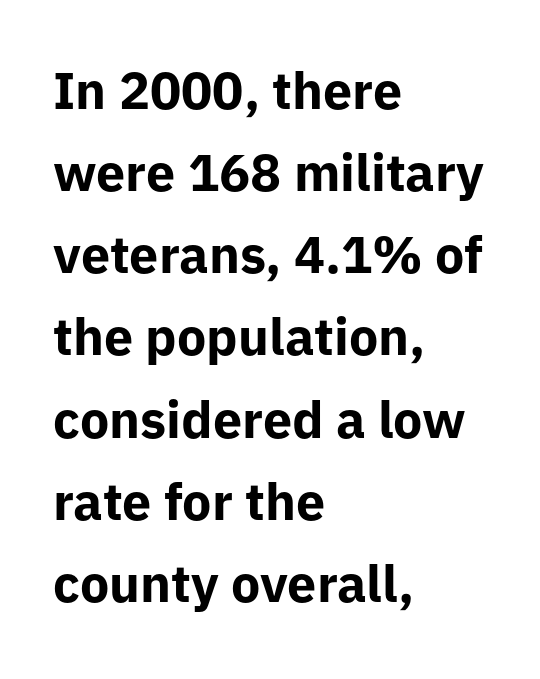
The image shows 52 px bold sans-serif type, upright; set left-aligned, normal line spacing (1.58x), normal letter spacing, not underlined; low stroke contrast and a medium x-height.
